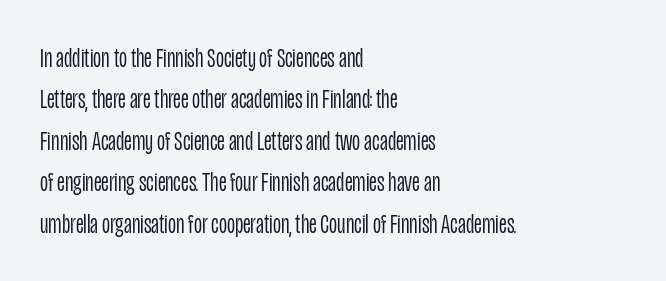
Q: Is the text bold? A: No.
Q: Is the text italic (slanted)? A: No, it is upright.
Q: Is the typeface a serif or a sans-serif typeface? A: Sans-serif.
Q: Is the text underlined? A: No.
Q: How is the paragraph aligned? A: Left-aligned.
Q: Is the spacing between letters normal or unusually wide? A: Normal.
Q: Is the spacing between lines tight, normal or loose? A: Normal.
Q: Width (condensed, normal, or wide)? A: Condensed.
Q: Stroke contrast? A: Low.
Q: x-height? A: Large.
Q: Monospaced? A: No.
